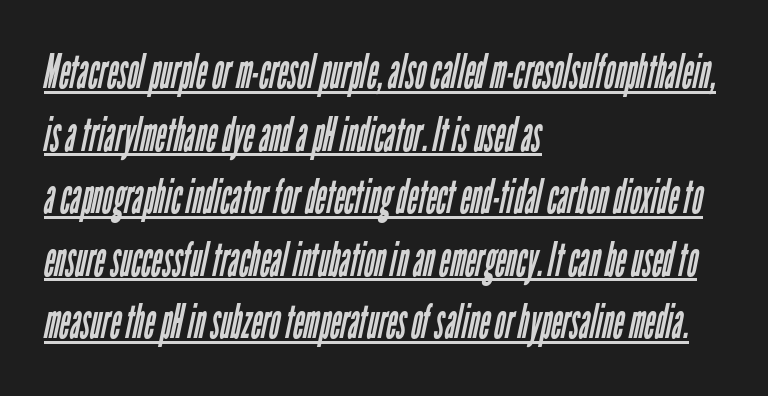
Q: Is the text bold? A: No.
Q: Is the typeface a serif or a sans-serif typeface? A: Sans-serif.
Q: Is the text underlined? A: Yes.
Q: How is the paragraph aligned? A: Left-aligned.
Q: Is the spacing between letters normal or unusually wide? A: Normal.
Q: Is the spacing between lines tight, normal or loose? A: Normal.
Q: Width (condensed, normal, or wide)? A: Condensed.
Q: Stroke contrast? A: Low.
Q: x-height? A: Medium.
Q: Monospaced? A: No.
